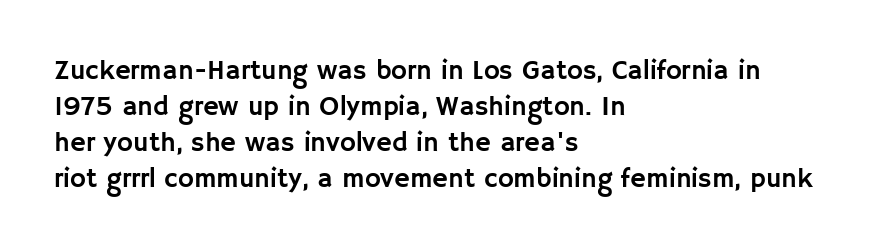
Q: Is the text italic (slanted)? A: No, it is upright.
Q: Is the text underlined? A: No.
Q: How is the paragraph aligned? A: Left-aligned.
Q: Is the spacing between letters normal or unusually wide? A: Normal.
Q: Is the spacing between lines tight, normal or loose? A: Normal.
